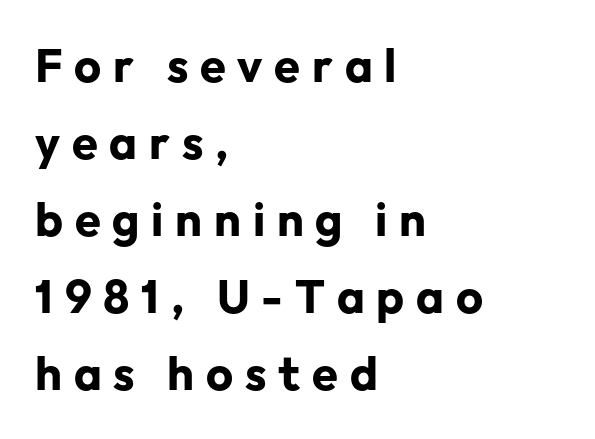
{"serif": "no", "italic": "no", "bold": "yes", "weight": "bold", "width": "normal", "stroke_contrast": "low", "x_height": "medium", "monospaced": "no", "underline": "no", "align": "left", "line_spacing": "normal", "line_spacing_ratio": 1.64, "letter_spacing": "wide", "letter_spacing_em": 0.25, "glyph_px": 47}
